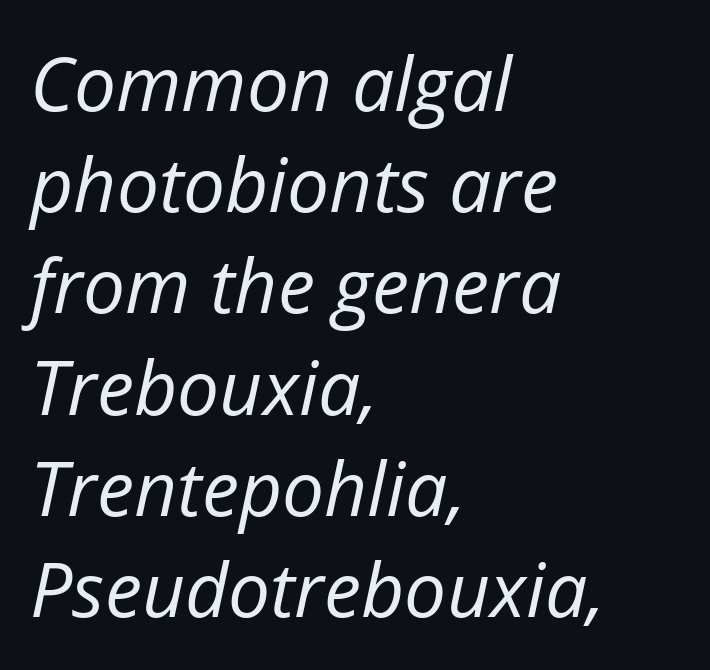
Quick note: italic. Each row of text sits above clean, open space. Weight class: somewhere from thin through regular. You could not count columns in this text — the font is proportionally spaced. There is no visible air inserted between adjacent glyphs.
